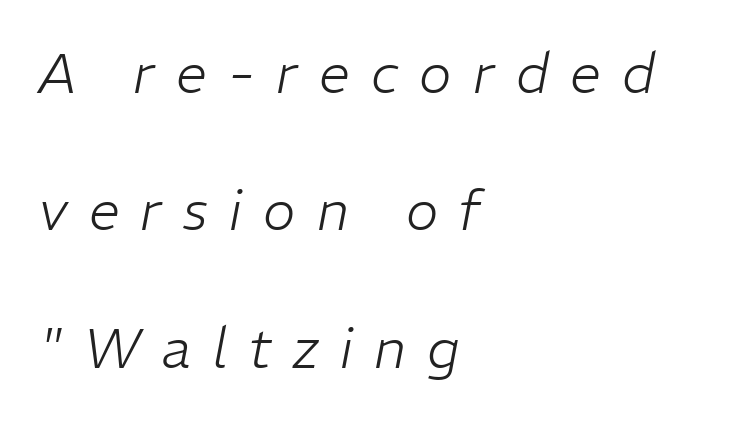
This rendering uses left alignment, leaving the right contour irregular. Looks like regular typesetting: each glyph gets only the width it needs. Italic: yes, the glyphs are oblique. A great deal of white space separates one row of letters from the next.
